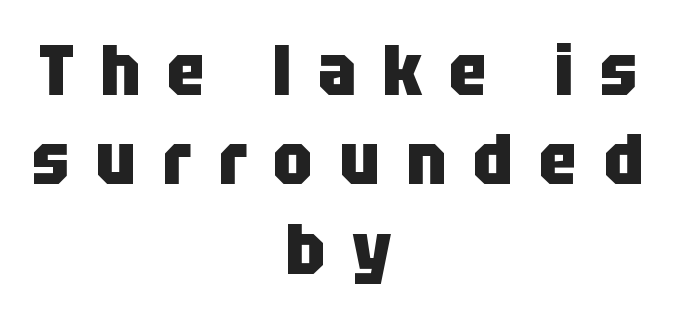
{"serif": "no", "italic": "no", "bold": "yes", "weight": "heavy", "width": "condensed", "stroke_contrast": "low", "x_height": "large", "monospaced": "no", "underline": "no", "align": "center", "line_spacing": "normal", "line_spacing_ratio": 1.26, "letter_spacing": "wide", "letter_spacing_em": 0.37, "glyph_px": 71}
